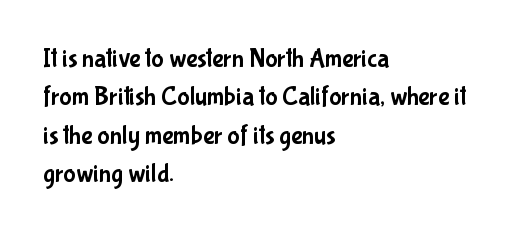
{"italic": "no", "underline": "no", "align": "left", "line_spacing": "normal", "line_spacing_ratio": 1.48, "letter_spacing": "normal", "letter_spacing_em": 0.0, "glyph_px": 26}
